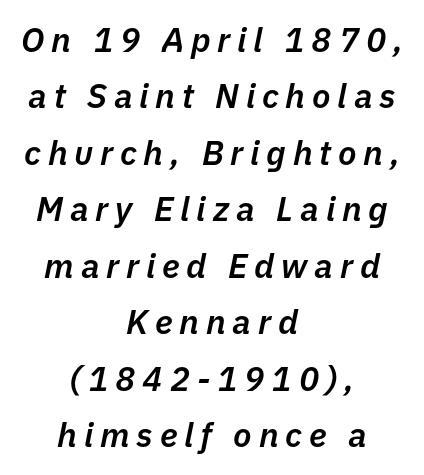
{"italic": "yes", "lean": "right", "slant_degrees": 11, "bold": "semi", "weight": "semibold", "width": "normal", "stroke_contrast": "low", "x_height": "medium", "monospaced": "no", "underline": "no", "align": "center", "line_spacing": "normal", "line_spacing_ratio": 1.66, "letter_spacing": "wide", "letter_spacing_em": 0.2, "glyph_px": 34}
